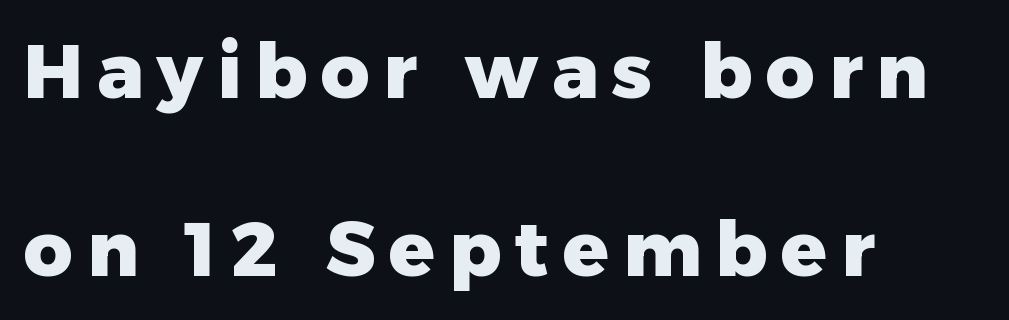
The image shows 76 px heavy sans-serif type, upright; set left-aligned, loose line spacing (2.34x), not underlined; low stroke contrast and a medium x-height.
